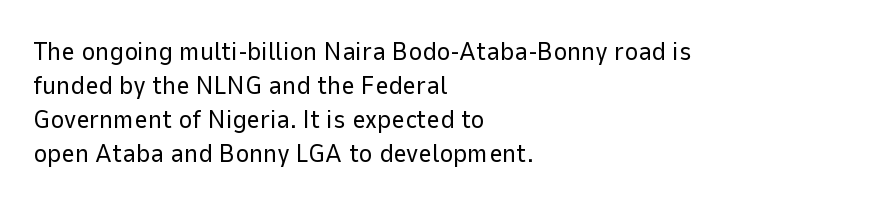
The image shows 26 px text type, upright; set left-aligned, normal line spacing (1.31x), normal letter spacing, not underlined.
